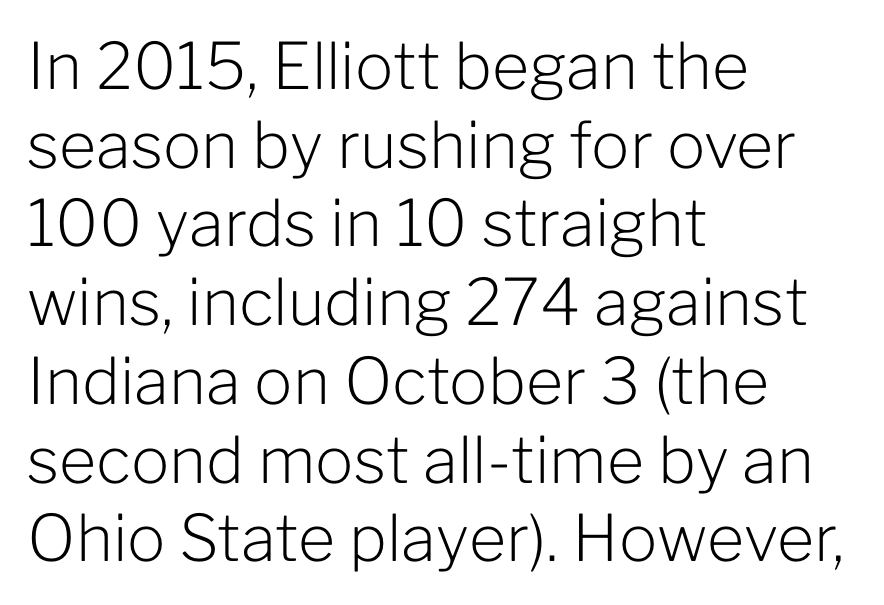
Q: Is the text bold? A: No.
Q: Is the text italic (slanted)? A: No, it is upright.
Q: Is the typeface a serif or a sans-serif typeface? A: Sans-serif.
Q: Is the text underlined? A: No.
Q: How is the paragraph aligned? A: Left-aligned.
Q: Is the spacing between letters normal or unusually wide? A: Normal.
Q: Width (condensed, normal, or wide)? A: Normal.
Q: Stroke contrast? A: Low.
Q: x-height? A: Medium.
Q: Monospaced? A: No.
